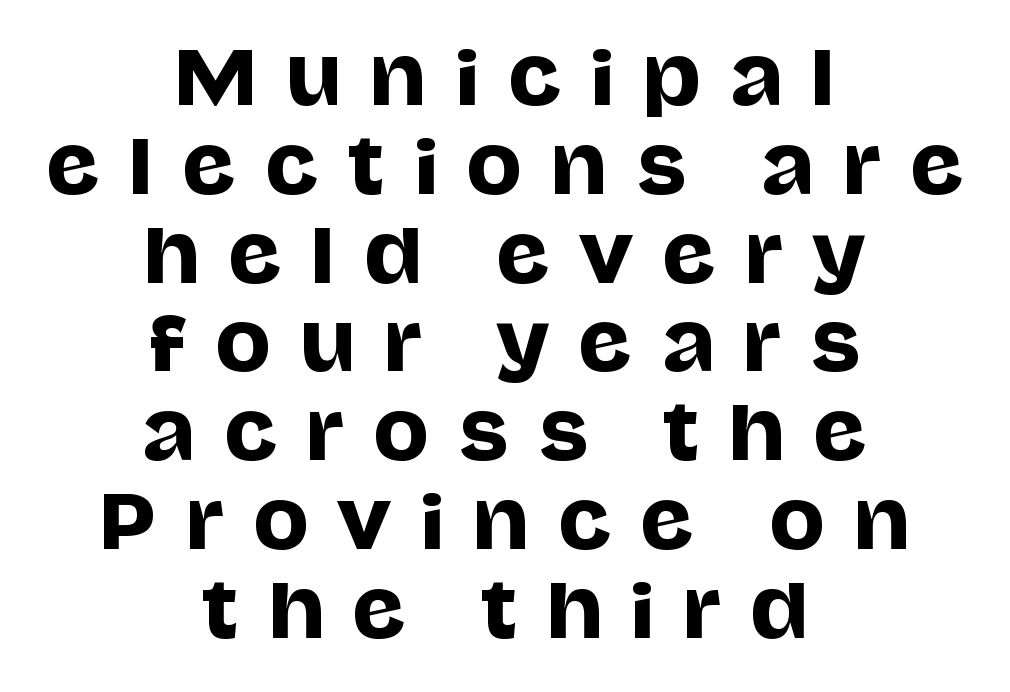
The image shows 74 px sans-serif type, upright; set centered, line spacing 1.2x, unusually wide letter spacing (+0.39 em), not underlined; low stroke contrast and a large x-height.
